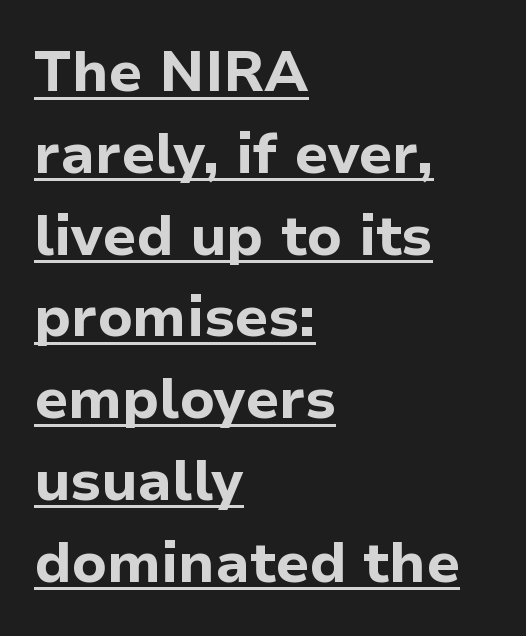
Q: Is the text bold? A: Yes.
Q: Is the text italic (slanted)? A: No, it is upright.
Q: Is the typeface a serif or a sans-serif typeface? A: Sans-serif.
Q: Is the text underlined? A: Yes.
Q: How is the paragraph aligned? A: Left-aligned.
Q: Is the spacing between letters normal or unusually wide? A: Normal.
Q: Is the spacing between lines tight, normal or loose? A: Normal.
Q: Width (condensed, normal, or wide)? A: Normal.
Q: Stroke contrast? A: Low.
Q: x-height? A: Medium.
Q: Monospaced? A: No.
